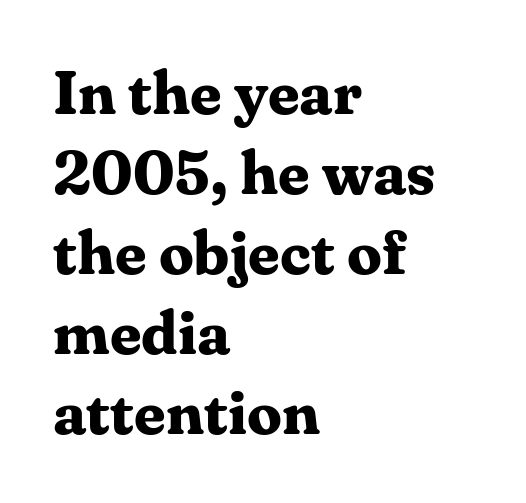
{"serif": "yes", "italic": "no", "bold": "yes", "weight": "bold", "width": "normal", "stroke_contrast": "medium", "x_height": "medium", "monospaced": "no", "underline": "no", "align": "left", "line_spacing": "normal", "line_spacing_ratio": 1.29, "letter_spacing": "normal", "letter_spacing_em": 0.0, "glyph_px": 62}
